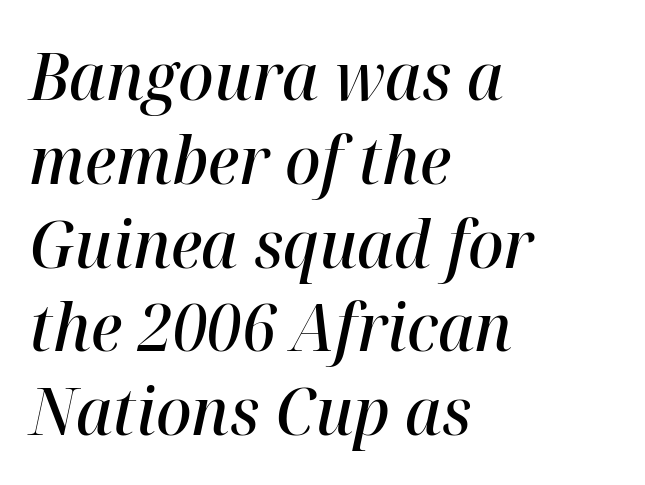
The image shows 66 px semibold type, italic (leaning right); set left-aligned, normal line spacing (1.27x), normal letter spacing, not underlined; high stroke contrast and a medium x-height.
